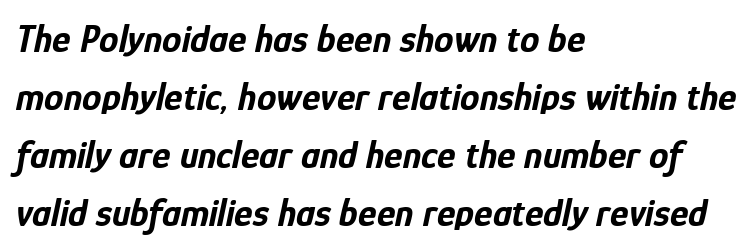
Q: Is the text bold? A: Yes.
Q: Is the text italic (slanted)? A: Yes, it leans right by about 12 degrees.
Q: Is the text underlined? A: No.
Q: How is the paragraph aligned? A: Left-aligned.
Q: Is the spacing between letters normal or unusually wide? A: Normal.
Q: Is the spacing between lines tight, normal or loose? A: Normal.
Q: Width (condensed, normal, or wide)? A: Condensed.
Q: Stroke contrast? A: Low.
Q: x-height? A: Medium.
Q: Monospaced? A: No.
